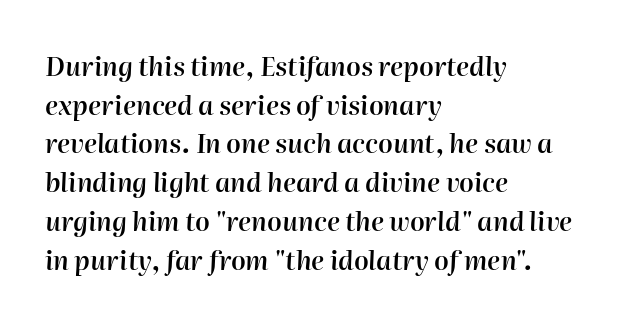
The image shows 26 px text type, italic (leaning right); set left-aligned, normal line spacing (1.49x), normal letter spacing, not underlined.
